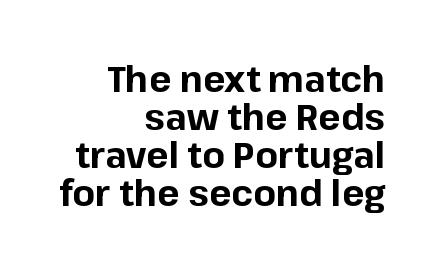
In terms of weight, the rendering is a true, heavy bold. Typographically, this falls in the sans-serif category. Very little white space separates one row of letters from the next. In terms of posture, this sample is upright. These lines are set flush right with a ragged left edge. Letter spacing: default.
